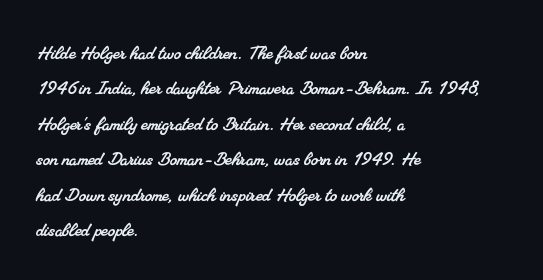
The image shows 23 px text type; set left-aligned, normal line spacing (1.54x), normal letter spacing, not underlined.
